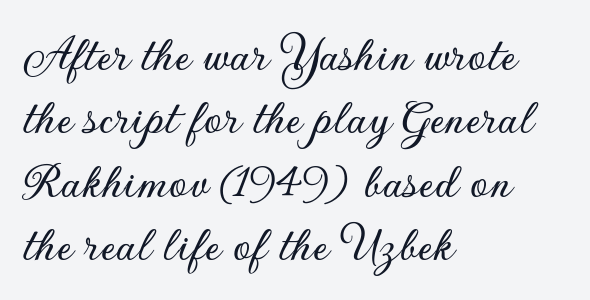
The image shows 52 px sans-serif type; set left-aligned, line spacing 1.22x, normal letter spacing, not underlined; low stroke contrast and a small x-height.
